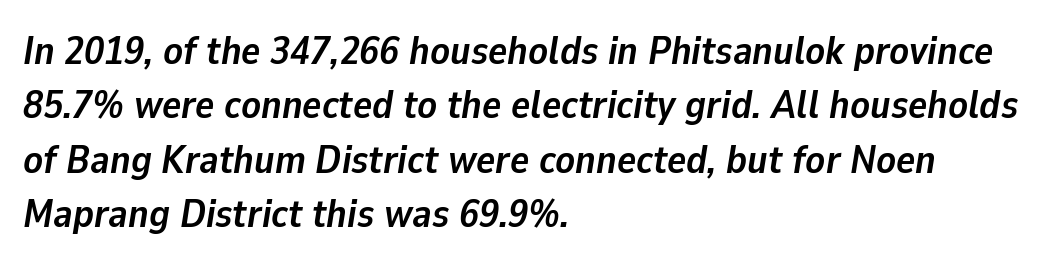
Q: Is the text bold? A: Yes.
Q: Is the text italic (slanted)? A: Yes, it leans right by about 9 degrees.
Q: Is the text underlined? A: No.
Q: How is the paragraph aligned? A: Left-aligned.
Q: Is the spacing between letters normal or unusually wide? A: Normal.
Q: Is the spacing between lines tight, normal or loose? A: Normal.
Q: Width (condensed, normal, or wide)? A: Normal.
Q: Stroke contrast? A: Low.
Q: x-height? A: Medium.
Q: Monospaced? A: No.
